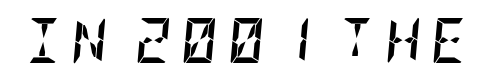
The image shows 45 px semibold, condensed type, italic (leaning right); set unusually wide letter spacing (+0.21 em), not underlined; low stroke contrast and a large x-height.
